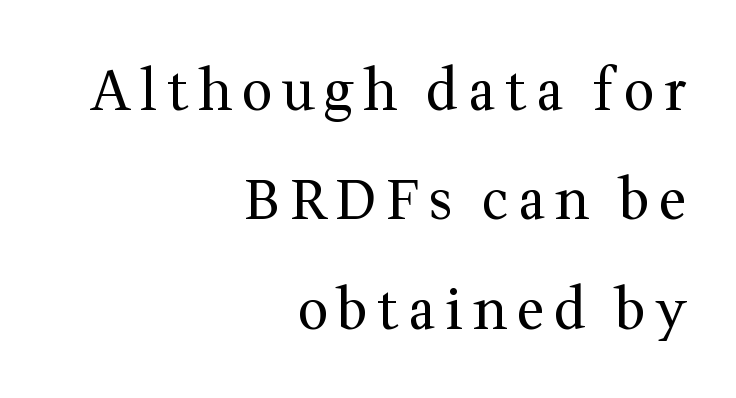
{"serif": "yes", "italic": "no", "bold": "no", "weight": "regular", "width": "normal", "stroke_contrast": "medium", "x_height": "medium", "monospaced": "no", "underline": "no", "align": "right", "line_spacing": "loose", "line_spacing_ratio": 1.99, "glyph_px": 55}
